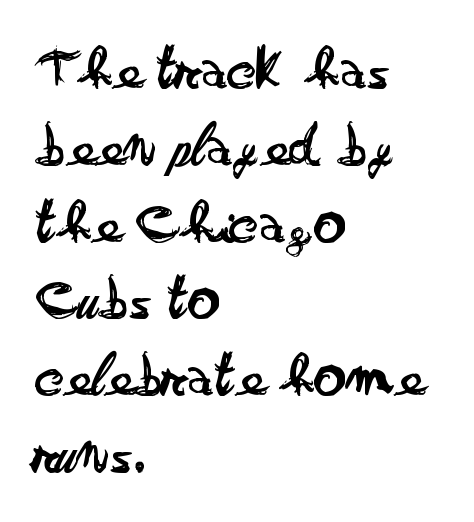
No extra tracking has been applied to these lines. Do the letters lean? They stand straight. The type family on display is of the sans-serif kind. The letterforms sit at book weight or below. The foot of each line stays bare and open.
